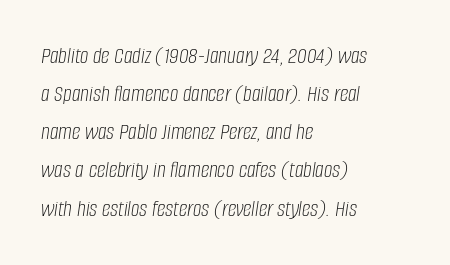
The image shows 24 px text type, italic (leaning right); set left-aligned, normal line spacing (1.59x), normal letter spacing, not underlined.
